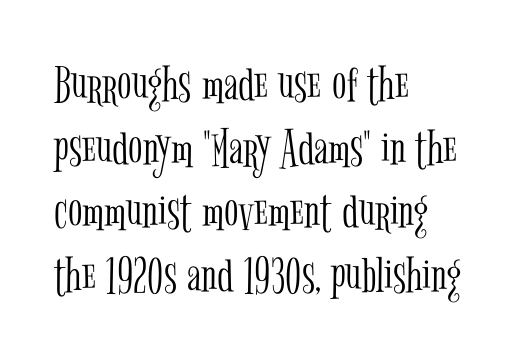
Q: Is the text bold? A: No.
Q: Is the text italic (slanted)? A: No, it is upright.
Q: Is the typeface a serif or a sans-serif typeface? A: Serif.
Q: Is the text underlined? A: No.
Q: How is the paragraph aligned? A: Left-aligned.
Q: Is the spacing between letters normal or unusually wide? A: Normal.
Q: Width (condensed, normal, or wide)? A: Condensed.
Q: Stroke contrast? A: Low.
Q: x-height? A: Medium.
Q: Monospaced? A: No.
